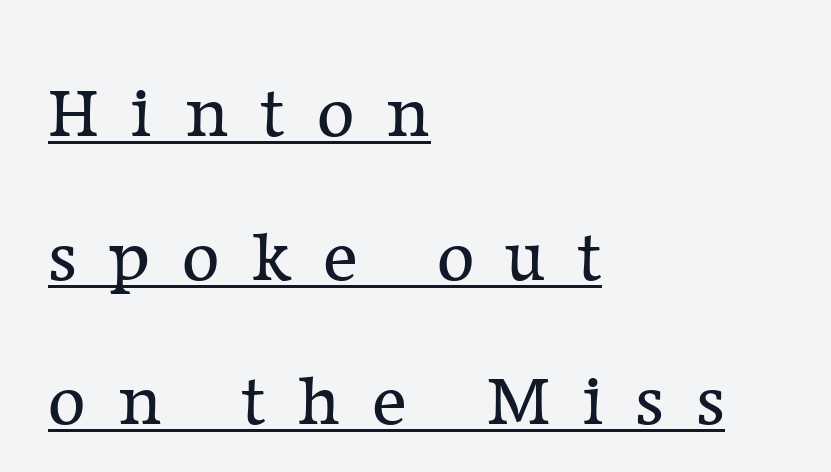
These lines stack with their left ends in a neat column. Stems and bowls with no extra thickness — not bold. Compared with typical paragraphs, the rows here are farther apart. The specimen reads as upright at a glance.
